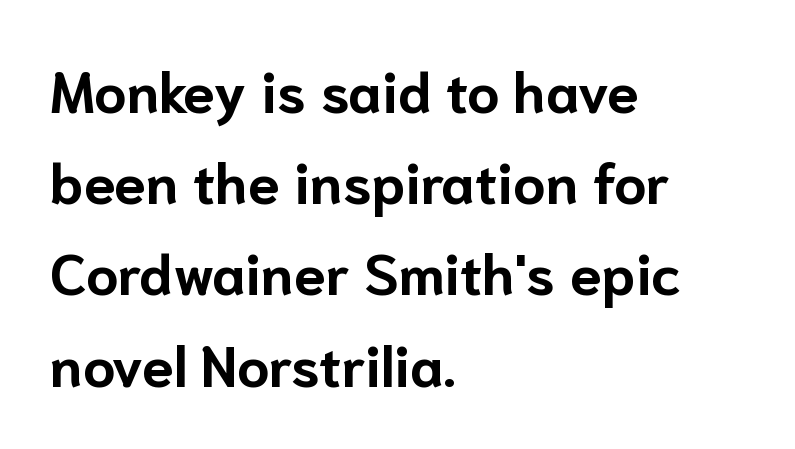
{"serif": "no", "italic": "no", "bold": "yes", "weight": "bold", "width": "normal", "stroke_contrast": "low", "x_height": "medium", "monospaced": "no", "underline": "no", "align": "left", "line_spacing": "normal", "line_spacing_ratio": 1.6, "letter_spacing": "normal", "letter_spacing_em": 0.0, "glyph_px": 57}
